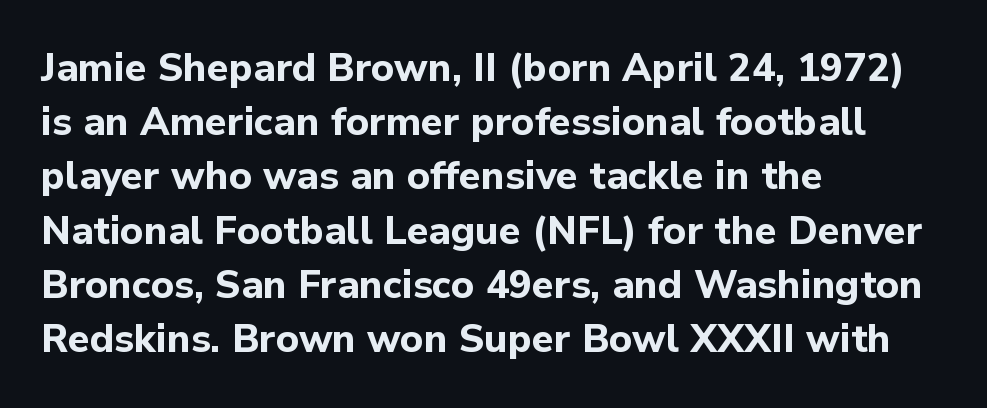
The image shows 39 px bold sans-serif type, upright; set left-aligned, normal line spacing (1.39x), normal letter spacing, not underlined; low stroke contrast and a medium x-height.
